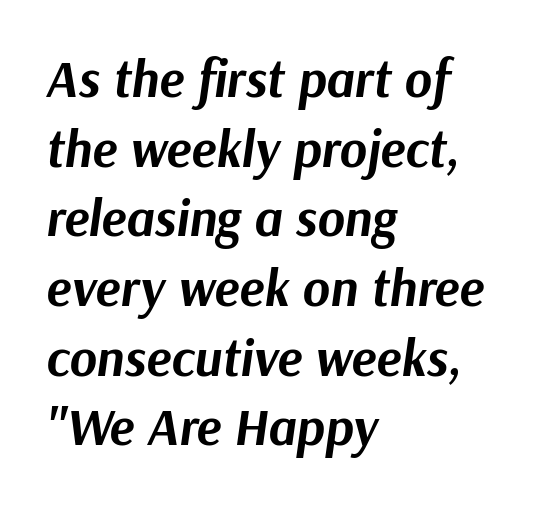
{"italic": "yes", "lean": "right", "slant_degrees": 9, "bold": "yes", "weight": "bold", "width": "normal", "stroke_contrast": "medium", "x_height": "medium", "monospaced": "no", "underline": "no", "align": "left", "line_spacing": "normal", "line_spacing_ratio": 1.34, "letter_spacing": "normal", "letter_spacing_em": 0.0, "glyph_px": 52}
